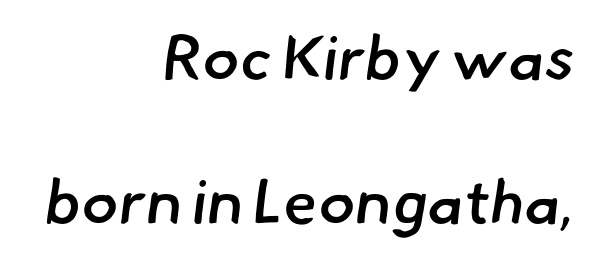
Each word holds together tightly as a unit, with standard inter-letter gaps. The type family on display is of the sans-serif kind. Varying glyph widths throughout — classic text-font behaviour. A somewhat darkened texture: the type is semibold rather than bold. Alignment: flush right. Descenders hang freely into open space.
